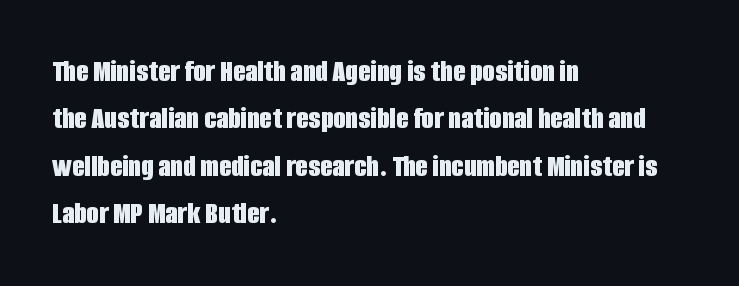
The image shows 32 px bold, condensed sans-serif type, upright; set left-aligned, normal line spacing (1.48x), normal letter spacing, not underlined; low stroke contrast and a large x-height.
